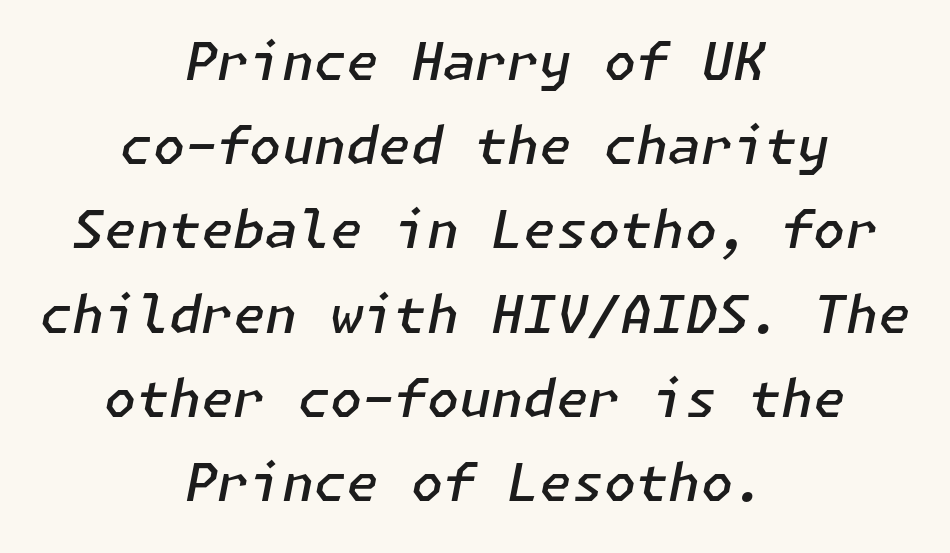
If you drew a line through each stem, it would be angled. These lines stack symmetrically, like a column narrowing and widening about its center. The line texture is even and compact thanks to regular tracking. This is moderately heavy type, rendered in semibold.
